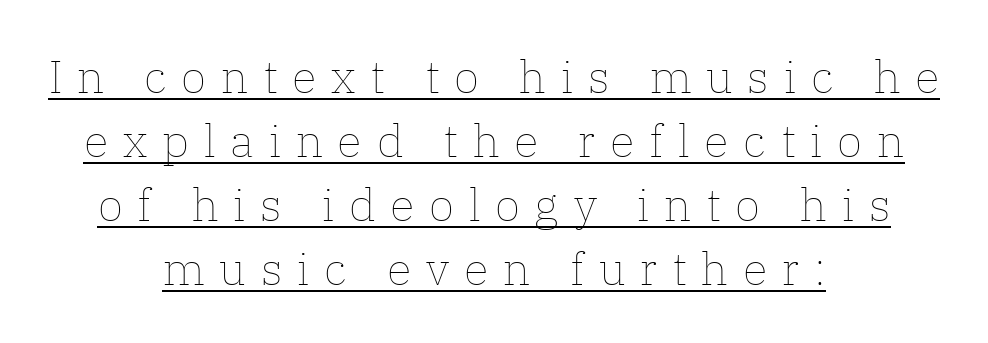
The image shows 46 px thin type, upright; set centered, normal line spacing (1.39x), unusually wide letter spacing (+0.32 em), underlined; low stroke contrast and a medium x-height.
